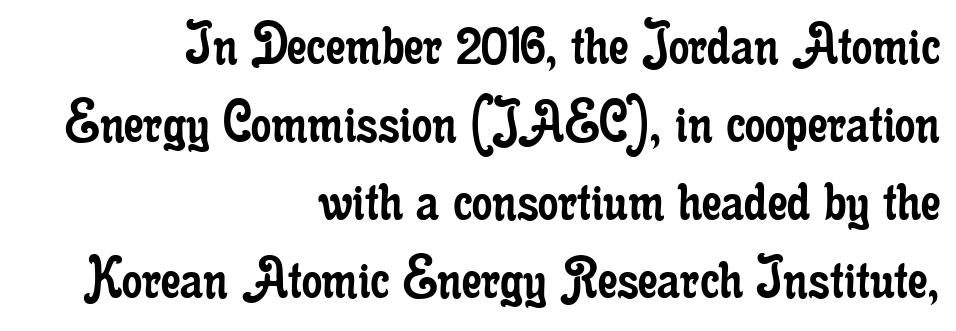
The image shows 64 px regular-weight, condensed serif type, upright; set right-aligned, line spacing 1.22x, normal letter spacing, not underlined; low stroke contrast and a small x-height.
